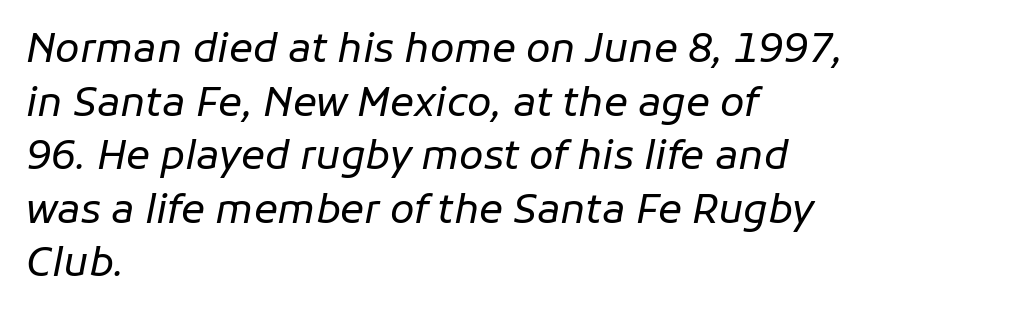
The image shows 40 px regular-weight type, italic (leaning right); set left-aligned, normal line spacing (1.34x), normal letter spacing, not underlined; low stroke contrast and a medium x-height.
